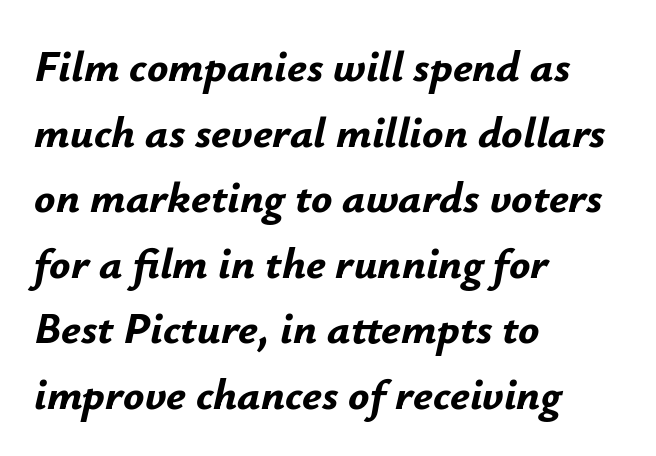
{"italic": "yes", "lean": "right", "slant_degrees": 12, "bold": "yes", "weight": "bold", "width": "normal", "stroke_contrast": "low", "x_height": "small", "monospaced": "no", "underline": "no", "align": "left", "line_spacing": "normal", "line_spacing_ratio": 1.49, "letter_spacing": "normal", "letter_spacing_em": 0.0, "glyph_px": 44}
